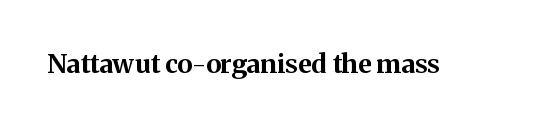
{"italic": "no", "bold": "yes", "underline": "no", "letter_spacing": "normal", "letter_spacing_em": 0.0, "glyph_px": 26}
